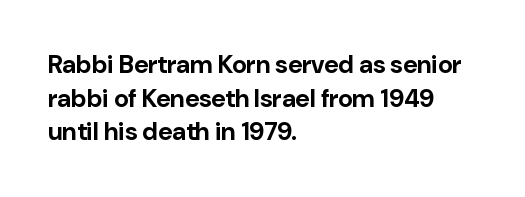
Students, note that the glyphs here touch the page at normal intervals. Chunky letters — that's bold for sure. Descenders are the only things crossing below the line. Notice how the passage keeps a crisp vertical edge on the left only.
